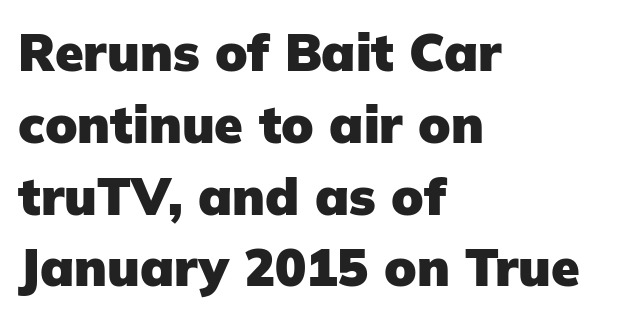
Each letter keeps its own natural width here, so spacing adapts to shape. Every row of glyphs begins at an identical x-position on the left. Regular leading. Here the glyphs are tracked normally, forming tight word shapes. The lettering holds an erect, upright posture throughout. Compared with an ordinary text face, these strokes are far heavier — a full bold.
